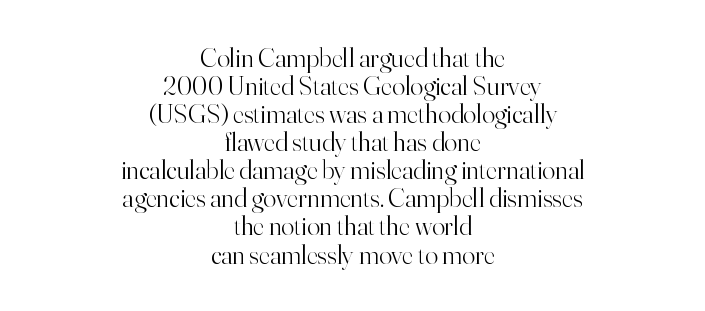
One glance says dense: line gaps are narrower than usual. Unlike italic type, these characters show no tilt at all. The typeface has the unassuming heft of standard copy or less. Casual observation: everything's sitting right in the middle.
